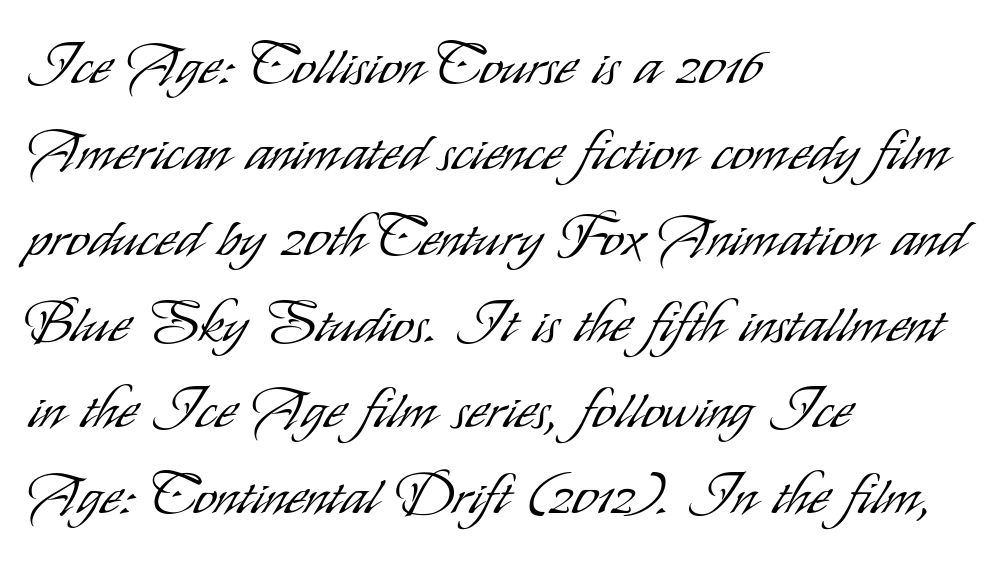
Q: Is the text bold? A: No.
Q: Is the text italic (slanted)? A: Yes.
Q: Is the typeface a serif or a sans-serif typeface? A: Sans-serif.
Q: Is the text underlined? A: No.
Q: How is the paragraph aligned? A: Left-aligned.
Q: Is the spacing between letters normal or unusually wide? A: Normal.
Q: Is the spacing between lines tight, normal or loose? A: Normal.
Q: Width (condensed, normal, or wide)? A: Condensed.
Q: Stroke contrast? A: Low.
Q: x-height? A: Small.
Q: Monospaced? A: No.
